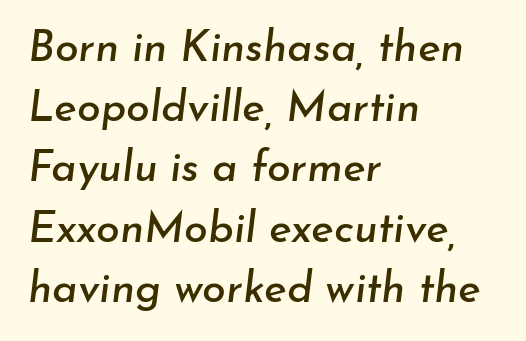
The image shows 43 px text type, italic (leaning right); set left-aligned, normal line spacing (1.4x), normal letter spacing, not underlined; low stroke contrast and a small x-height.
